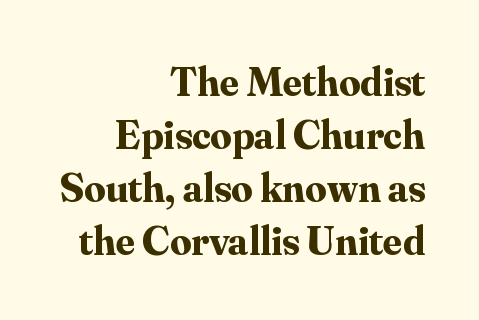
The image shows 42 px bold serif type, upright; set right-aligned, normal line spacing (1.26x), normal letter spacing, not underlined; medium stroke contrast and a small x-height.
